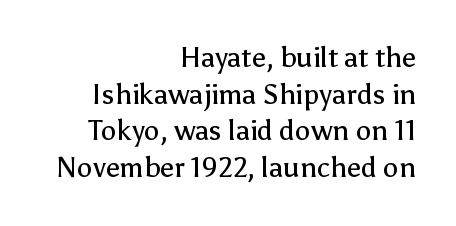
The image shows 28 px regular-weight sans-serif type, upright; set right-aligned, normal line spacing (1.31x), normal letter spacing, not underlined; low stroke contrast and a medium x-height.
